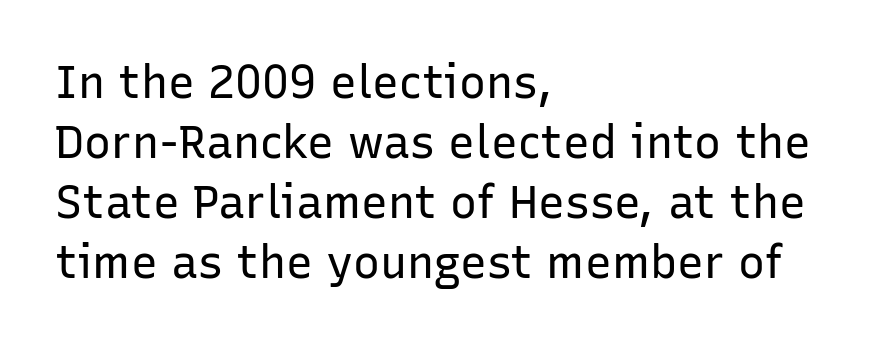
Is the stroke heavy? The answer is a plain regular-or-lighter. Plain, unruled lines of type. A normal amount of white space separates one row of letters from the next. When letters stand straight like this, we call the style roman or upright. Note the varied advance widths — an 'i' is clearly narrower than an 'm'. Line beginnings align vertically; line endings do not.
